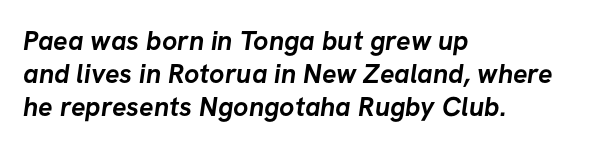
Q: Is the text bold? A: Yes.
Q: Is the text underlined? A: No.
Q: How is the paragraph aligned? A: Left-aligned.
Q: Is the spacing between letters normal or unusually wide? A: Normal.
